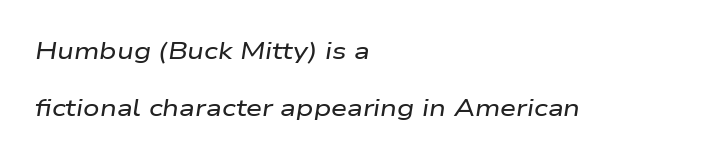
The image shows 23 px text type, italic (leaning right); set left-aligned, loose line spacing (2.49x), normal letter spacing, not underlined.
